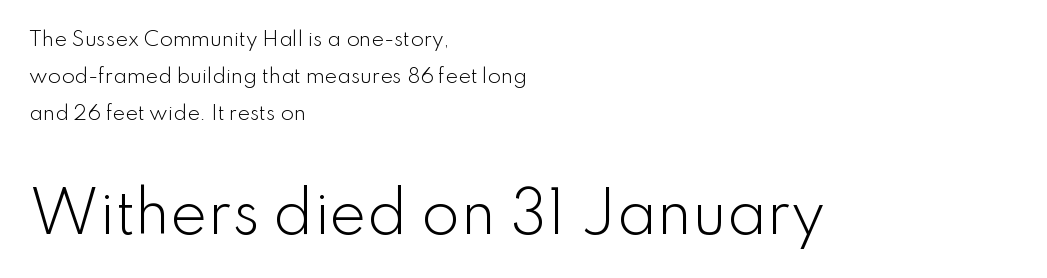
The image shows 56 px light sans-serif type, upright; set left-aligned, loose line spacing (1.95x), normal letter spacing, not underlined; the second (bottom) block is 2.95x larger; low stroke contrast and a small x-height.
